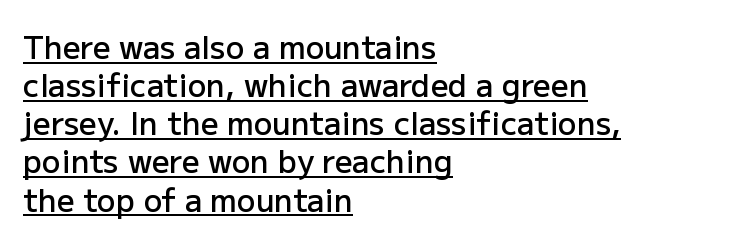
Q: Is the text bold? A: Semi-bold.
Q: Is the text italic (slanted)? A: No, it is upright.
Q: Is the typeface a serif or a sans-serif typeface? A: Sans-serif.
Q: Is the text underlined? A: Yes.
Q: How is the paragraph aligned? A: Left-aligned.
Q: Is the spacing between letters normal or unusually wide? A: Normal.
Q: Width (condensed, normal, or wide)? A: Normal.
Q: Stroke contrast? A: Low.
Q: x-height? A: Medium.
Q: Monospaced? A: No.
